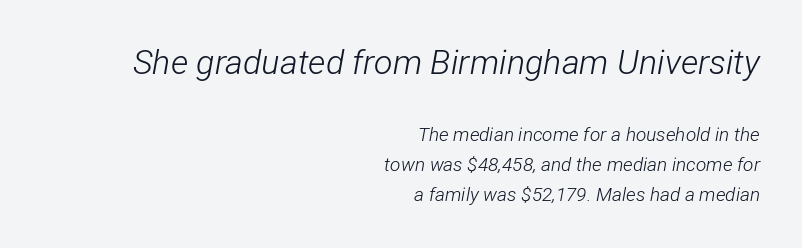
Compared with ordinary roman type, these characters are visibly tilted. Does extra space separate the letters? No, they use regular spacing. Reading down the column, the eye jumps a familiar distance to each next line. Line endings align vertically; line beginnings do not. Stems here are at most as thick as an everyday book face. A bare baseline throughout the passage.
